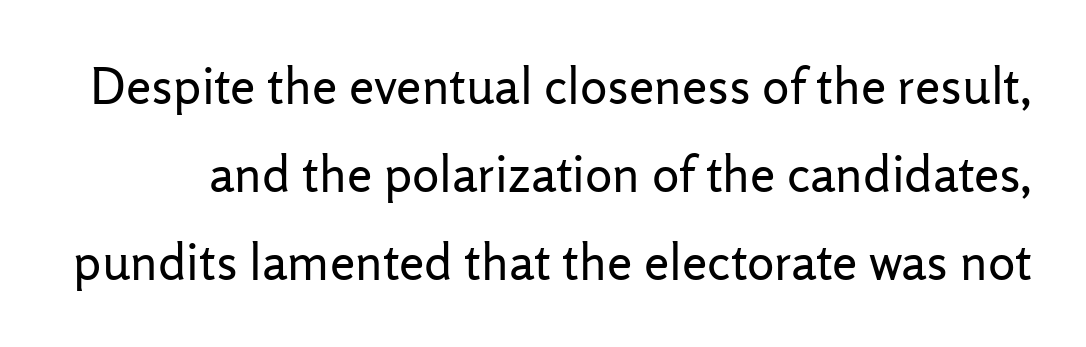
Q: Is the text bold? A: No.
Q: Is the text italic (slanted)? A: No, it is upright.
Q: Is the typeface a serif or a sans-serif typeface? A: Sans-serif.
Q: Is the text underlined? A: No.
Q: Is the spacing between letters normal or unusually wide? A: Normal.
Q: Width (condensed, normal, or wide)? A: Normal.
Q: Stroke contrast? A: Low.
Q: x-height? A: Medium.
Q: Monospaced? A: No.
